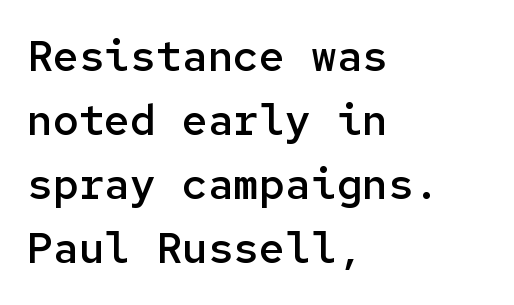
Nothing unusual about the tracking: characters are spaced as the font intends. The passage shown is not underscored anywhere. Leftover space on each line is placed entirely after the last word. This sample keeps an unexceptional amount of space between lines. Note the uniform advance width — an 'i' takes as much space as an 'm'. This is moderately heavy type, rendered in semibold.
